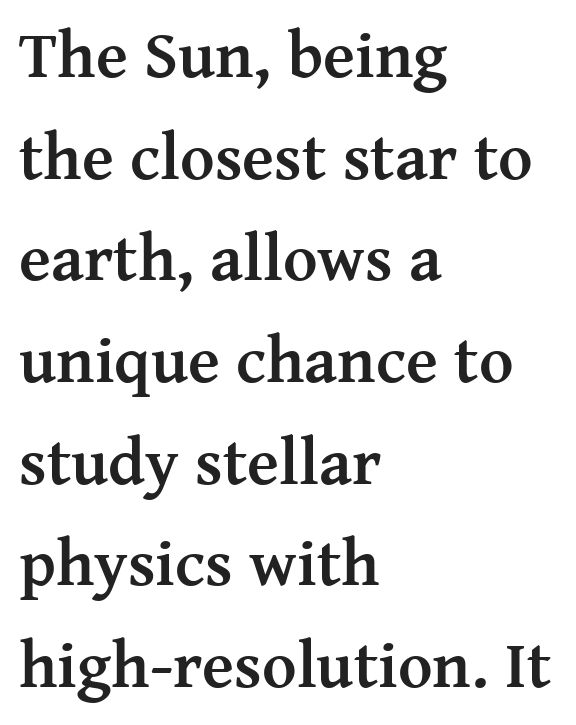
Q: Is the text bold? A: Yes.
Q: Is the text italic (slanted)? A: No, it is upright.
Q: Is the typeface a serif or a sans-serif typeface? A: Serif.
Q: Is the text underlined? A: No.
Q: How is the paragraph aligned? A: Left-aligned.
Q: Is the spacing between letters normal or unusually wide? A: Normal.
Q: Is the spacing between lines tight, normal or loose? A: Normal.
Q: Width (condensed, normal, or wide)? A: Normal.
Q: Stroke contrast? A: Medium.
Q: x-height? A: Medium.
Q: Monospaced? A: No.
